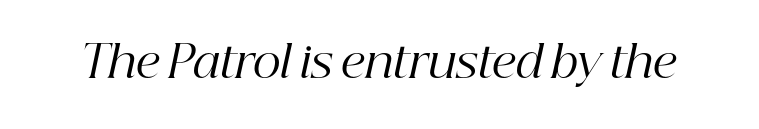
Varying glyph widths throughout — classic text-font behaviour. These lines were composed using italics. The letterforms sit at book weight or below. This rendering employs a face with finishing strokes, i.e., a serif.
